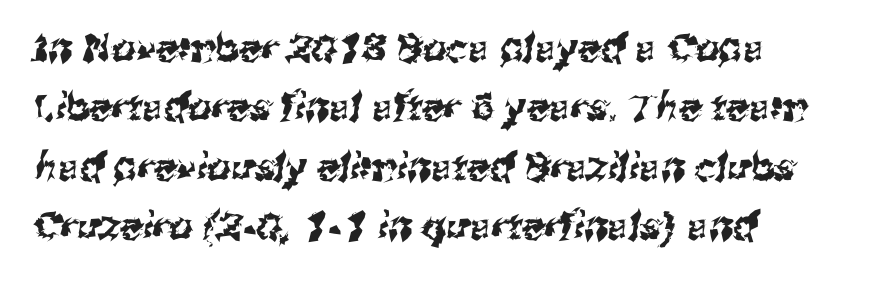
{"serif": "no", "width": "normal", "stroke_contrast": "medium", "x_height": "medium", "monospaced": "no", "underline": "no", "align": "left", "line_spacing": "normal", "line_spacing_ratio": 1.56, "letter_spacing": "normal", "letter_spacing_em": 0.0, "glyph_px": 38}
